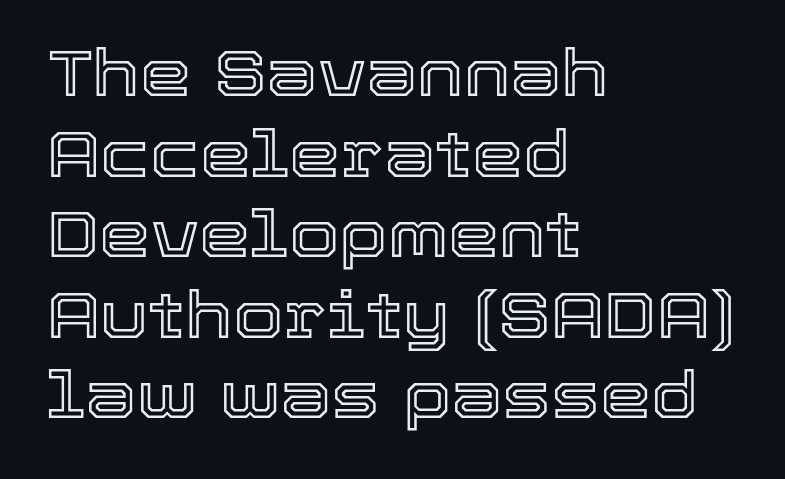
Q: Is the text italic (slanted)? A: No, it is upright.
Q: Is the text underlined? A: No.
Q: How is the paragraph aligned? A: Left-aligned.
Q: Is the spacing between letters normal or unusually wide? A: Normal.
Q: Width (condensed, normal, or wide)? A: Normal.
Q: x-height? A: Medium.
Q: Monospaced? A: No.
